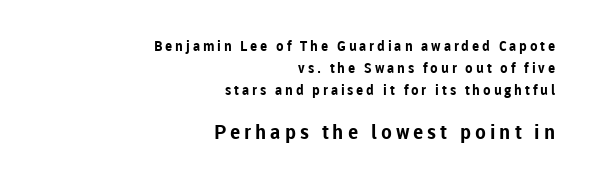
The image shows 20 px bold type, upright; set right-aligned, normal line spacing (1.57x), unusually wide letter spacing (+0.2 em), not underlined; the second (bottom) block is 1.43x larger.
